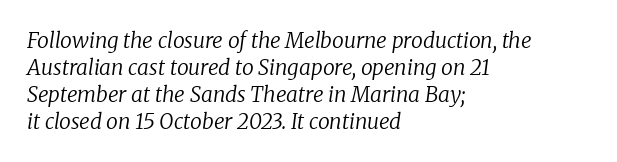
{"italic": "yes", "lean": "right", "slant_degrees": 8, "bold": "no", "underline": "no", "align": "left", "line_spacing": "normal", "line_spacing_ratio": 1.28, "letter_spacing": "normal", "letter_spacing_em": 0.0, "glyph_px": 21}
